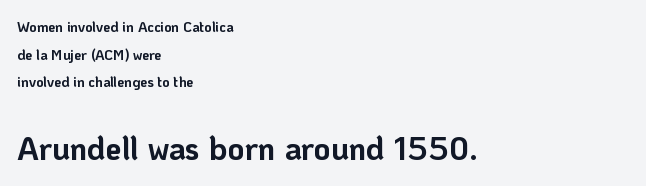
{"serif": "no", "italic": "no", "bold": "yes", "weight": "bold", "width": "normal", "stroke_contrast": "low", "x_height": "medium", "monospaced": "no", "underline": "no", "align": "left", "line_spacing": "loose", "line_spacing_ratio": 1.98, "letter_spacing": "normal", "letter_spacing_em": 0.0, "larger_block": "second", "size_ratio": 2.29, "glyph_px": 32}
